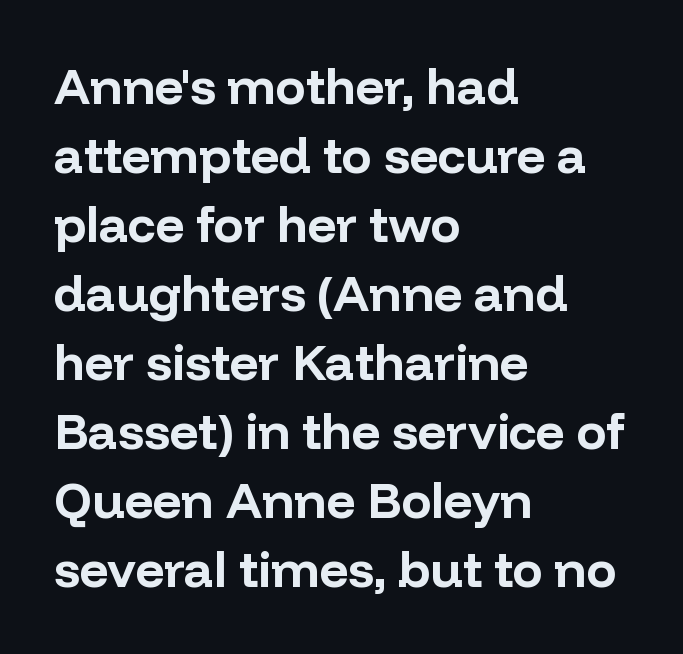
Q: Is the text bold? A: Yes.
Q: Is the text italic (slanted)? A: No, it is upright.
Q: Is the typeface a serif or a sans-serif typeface? A: Sans-serif.
Q: Is the text underlined? A: No.
Q: How is the paragraph aligned? A: Left-aligned.
Q: Is the spacing between letters normal or unusually wide? A: Normal.
Q: Is the spacing between lines tight, normal or loose? A: Normal.
Q: Width (condensed, normal, or wide)? A: Normal.
Q: Stroke contrast? A: Low.
Q: x-height? A: Medium.
Q: Monospaced? A: No.
